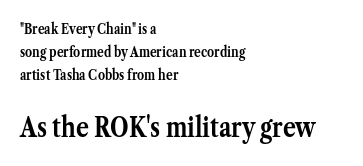
Unmarked baselines from the first word to the last. One glance says typical: line gaps are just what's usual. A typesetter would call this zero additional tracking. Notice how thick the strokes are: this is what a full bold looks like.
